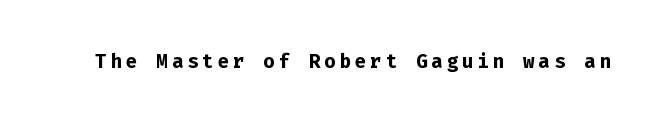
{"italic": "no", "bold": "yes", "underline": "no", "glyph_px": 27}
